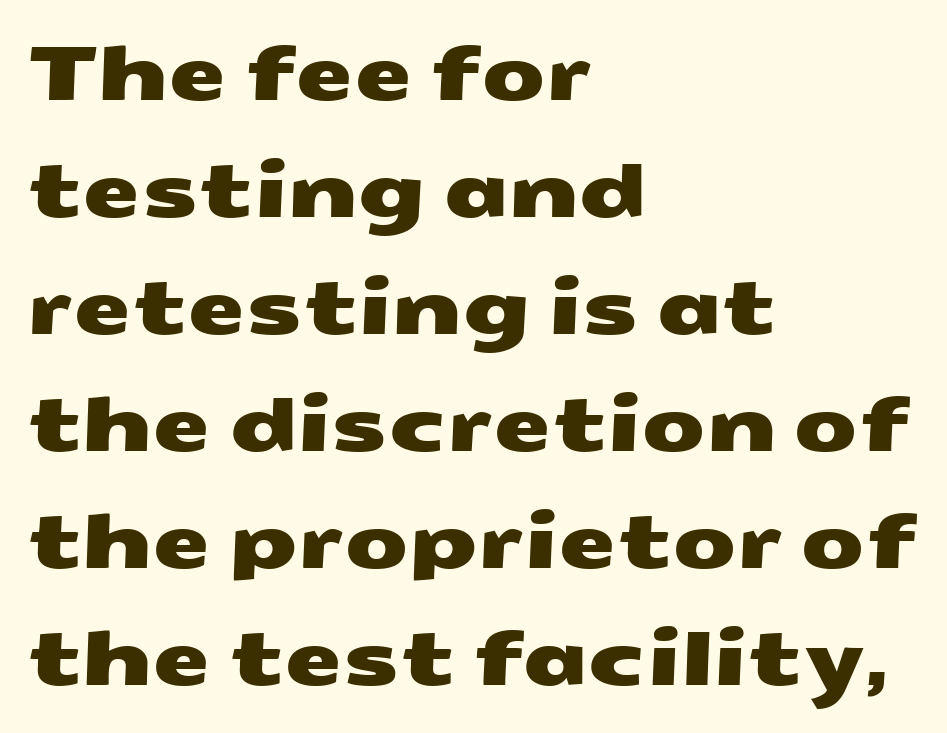
Q: Is the typeface a serif or a sans-serif typeface? A: Sans-serif.
Q: Is the text underlined? A: No.
Q: How is the paragraph aligned? A: Left-aligned.
Q: Is the spacing between letters normal or unusually wide? A: Normal.
Q: Is the spacing between lines tight, normal or loose? A: Normal.
Q: Width (condensed, normal, or wide)? A: Wide.
Q: Stroke contrast? A: Medium.
Q: x-height? A: Medium.
Q: Monospaced? A: No.
